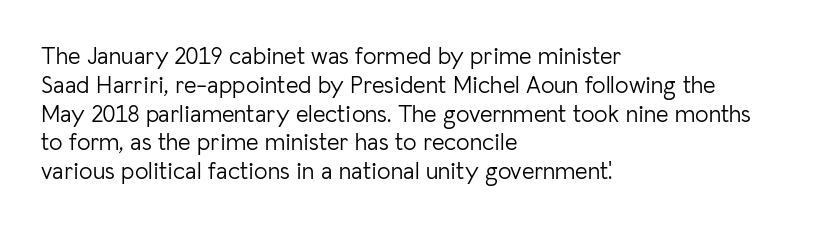
{"italic": "no", "bold": "no", "underline": "no", "align": "left", "line_spacing_ratio": 1.2, "letter_spacing": "normal", "letter_spacing_em": 0.0, "glyph_px": 24}
